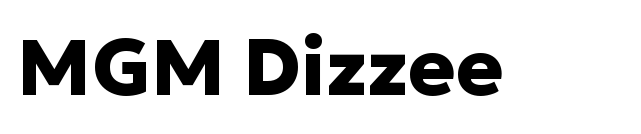
Type style note: lacks serifs. Students, this is bold: see how much ink each stroke carries. This sample has the flowing, uneven cadence of proportional lettering. Look at the tracking — it's just the regular setting, nothing added. The foot of each line stays bare and open. This sample uses an upright cut, with every glyph sitting square on the baseline.
